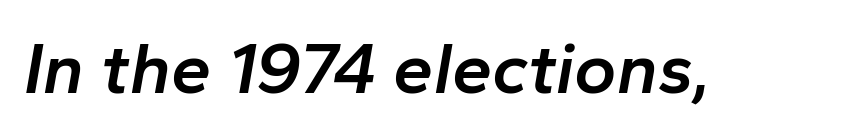
Q: Is the text bold? A: Semi-bold.
Q: Is the text italic (slanted)? A: Yes, it leans right by about 10 degrees.
Q: Is the text underlined? A: No.
Q: Is the spacing between letters normal or unusually wide? A: Normal.
Q: Width (condensed, normal, or wide)? A: Normal.
Q: Stroke contrast? A: Low.
Q: x-height? A: Medium.
Q: Monospaced? A: No.
